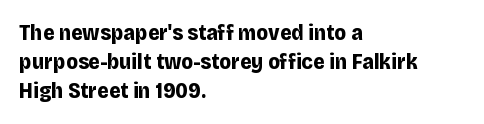
Q: Is the text bold? A: Yes.
Q: Is the text italic (slanted)? A: No, it is upright.
Q: Is the text underlined? A: No.
Q: How is the paragraph aligned? A: Left-aligned.
Q: Is the spacing between letters normal or unusually wide? A: Normal.
Q: Is the spacing between lines tight, normal or loose? A: Normal.
